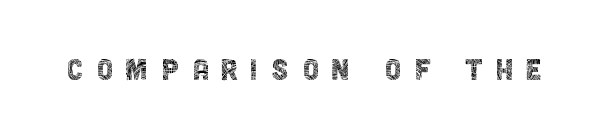
The image shows 37 px thin, condensed sans-serif type, upright; set unusually wide letter spacing (+0.33 em), not underlined; a large x-height.
